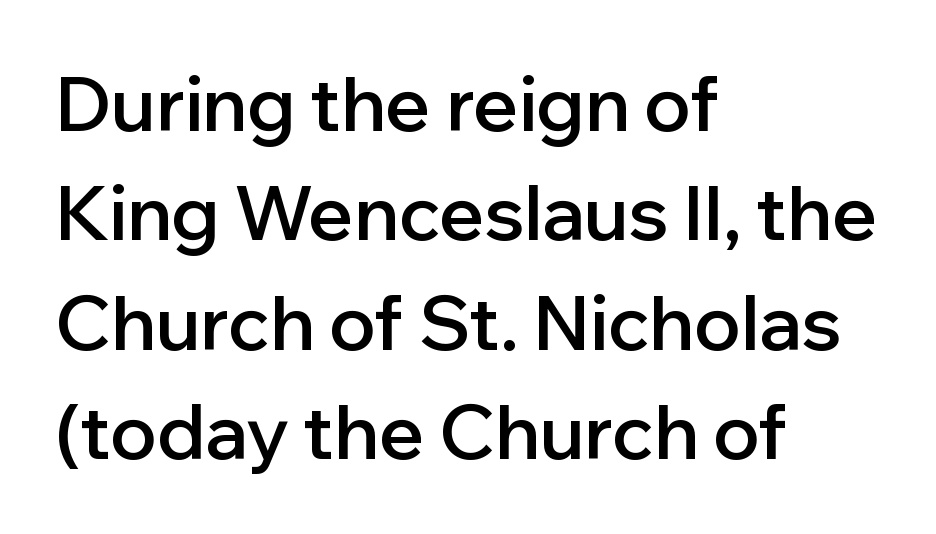
{"serif": "no", "italic": "no", "bold": "semi", "weight": "semibold", "width": "normal", "stroke_contrast": "low", "x_height": "medium", "monospaced": "no", "underline": "no", "align": "left", "line_spacing": "normal", "line_spacing_ratio": 1.46, "letter_spacing": "normal", "letter_spacing_em": 0.0, "glyph_px": 75}
